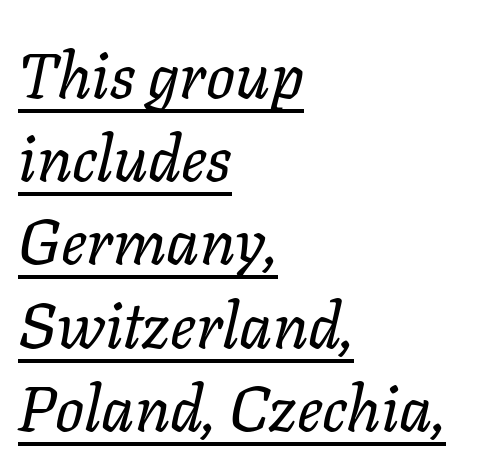
The image shows 64 px regular-weight type, italic (leaning right); set left-aligned, normal line spacing (1.3x), normal letter spacing, underlined; low stroke contrast and a medium x-height.
